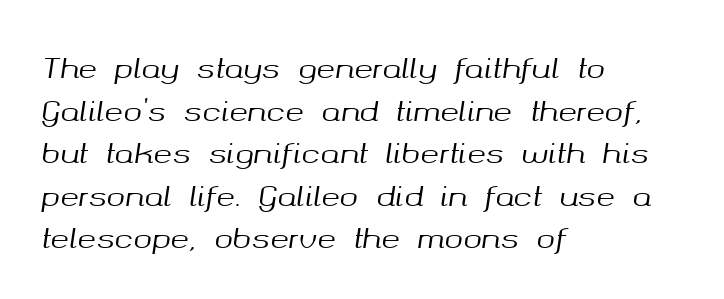
Q: Is the text italic (slanted)? A: Yes, it leans right by about 8 degrees.
Q: Is the text underlined? A: No.
Q: How is the paragraph aligned? A: Left-aligned.
Q: Is the spacing between letters normal or unusually wide? A: Normal.
Q: Is the spacing between lines tight, normal or loose? A: Normal.
Q: Width (condensed, normal, or wide)? A: Normal.
Q: Stroke contrast? A: Medium.
Q: x-height? A: Medium.
Q: Monospaced? A: No.
